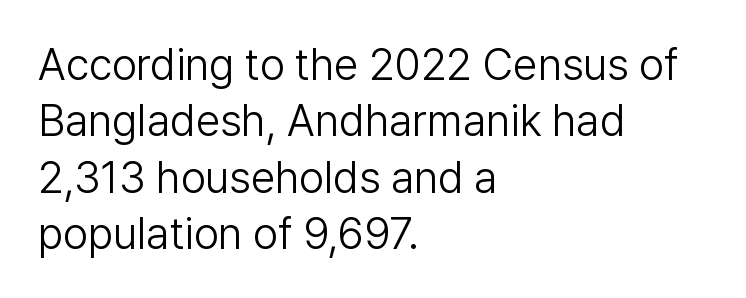
This block has exactly the height ordinary leading produces. The font is comparable to plain body text, perhaps lighter. Quick note: not italic, upright. What stands out about the letter spacing? Nothing — it is the standard amount.
